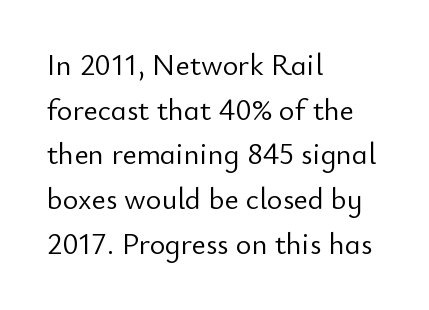
Letter spacing: default. The letters advance in unequal steps, a hallmark of proportional type. The rendering anchors every line to the left-hand side. Posture: straight, roman, zero tilt.
